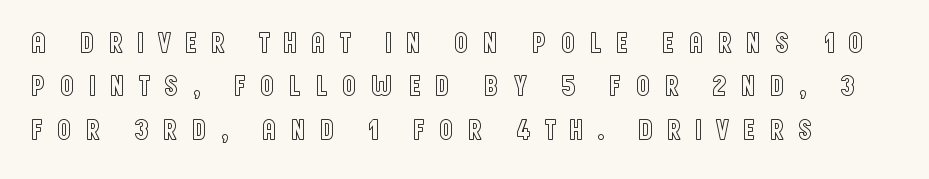
The line texture is sparse and dotted thanks to wide tracking. The designer left line spacing at the default. The letters advance in unequal steps, a hallmark of proportional type. This rendering features lettering with no underline. The letters stand upright; this is a roman face.
